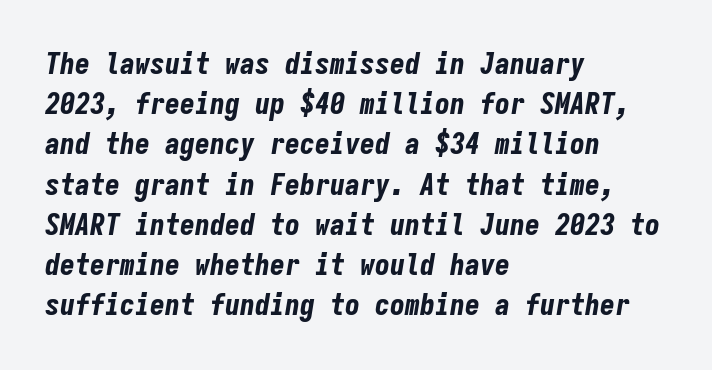
The image shows 30 px bold, condensed type, italic (leaning right), monospaced; set left-aligned, normal line spacing (1.34x), normal letter spacing, not underlined; low stroke contrast and a medium x-height.
